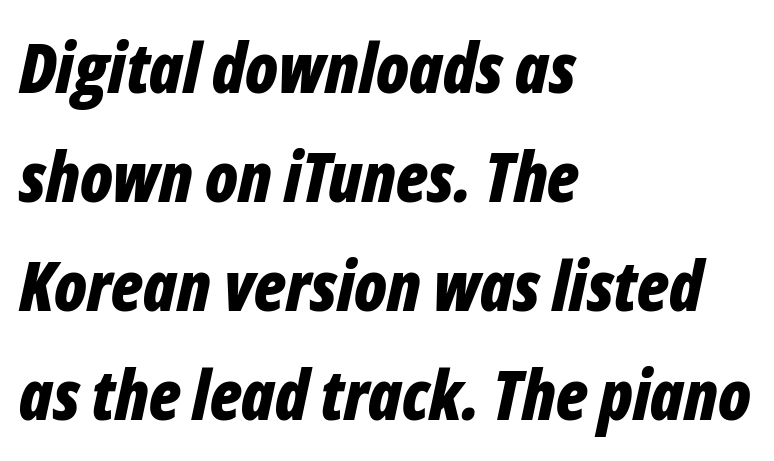
{"italic": "yes", "lean": "right", "slant_degrees": 12, "bold": "yes", "weight": "bold", "width": "condensed", "stroke_contrast": "low", "x_height": "medium", "monospaced": "no", "underline": "no", "align": "left", "line_spacing": "normal", "line_spacing_ratio": 1.58, "letter_spacing": "normal", "letter_spacing_em": 0.0, "glyph_px": 69}
